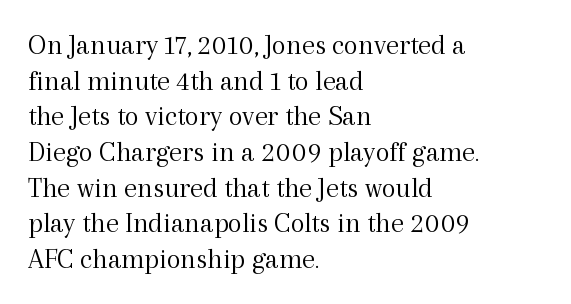
The image shows 29 px light serif type, upright; set left-aligned, line spacing 1.23x, normal letter spacing, not underlined; a medium x-height.
